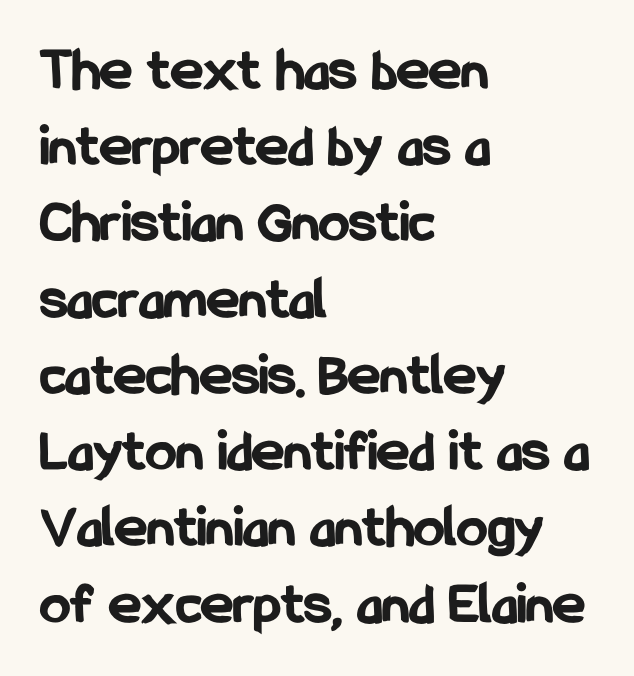
Q: Is the text bold? A: Yes.
Q: Is the text italic (slanted)? A: No, it is upright.
Q: Is the typeface a serif or a sans-serif typeface? A: Sans-serif.
Q: Is the text underlined? A: No.
Q: How is the paragraph aligned? A: Left-aligned.
Q: Is the spacing between letters normal or unusually wide? A: Normal.
Q: Is the spacing between lines tight, normal or loose? A: Normal.
Q: Width (condensed, normal, or wide)? A: Condensed.
Q: Stroke contrast? A: Low.
Q: x-height? A: Medium.
Q: Monospaced? A: No.
